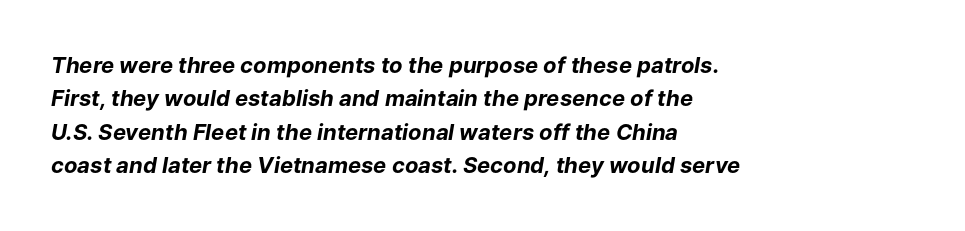
{"italic": "yes", "lean": "right", "slant_degrees": 9, "bold": "yes", "underline": "no", "align": "left", "line_spacing": "normal", "line_spacing_ratio": 1.52, "letter_spacing": "normal", "letter_spacing_em": 0.0, "glyph_px": 22}
